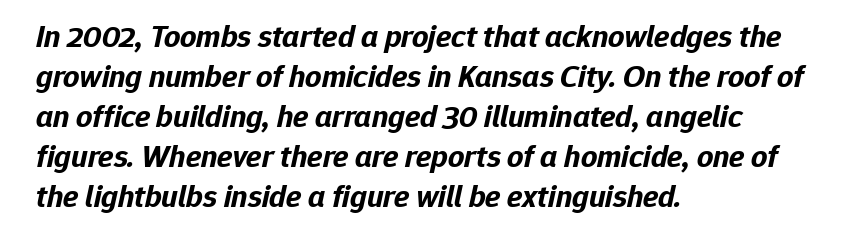
Anything drawn beneath the words? Only blank space. Would a proofreader flag this as italicized? Yes. Strong, thick strokes mark this as bold type. A typesetter would call this leading conventional body-copy spacing. Horizontal alignment here is leftward, the default for most running prose. Short note: letters normally spaced.
